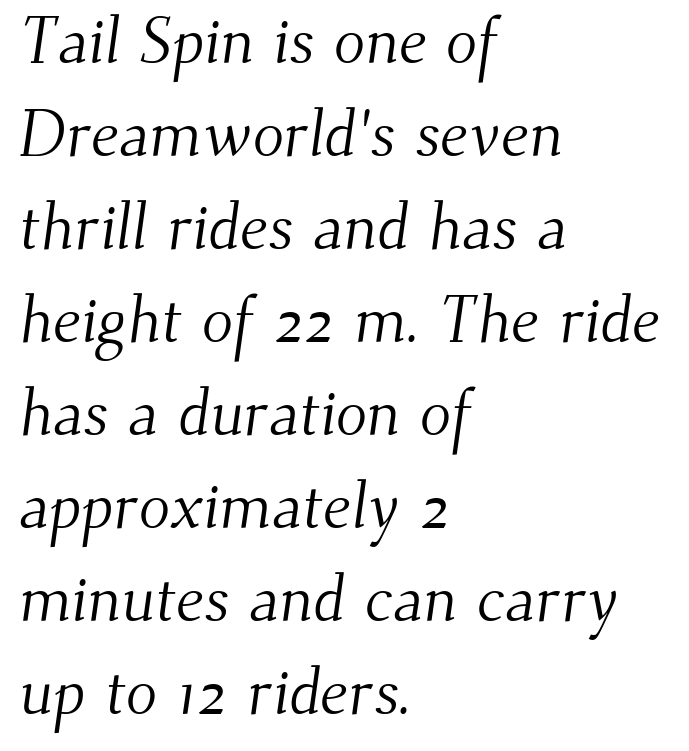
The image shows 65 px light serif type; set left-aligned, normal line spacing (1.43x), normal letter spacing, not underlined; medium stroke contrast and a small x-height.
